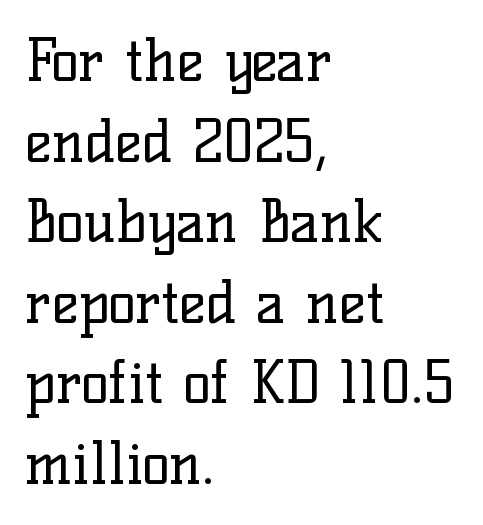
The image shows 58 px regular-weight serif type, upright; set left-aligned, normal line spacing (1.39x), normal letter spacing, not underlined; low stroke contrast and a medium x-height.
